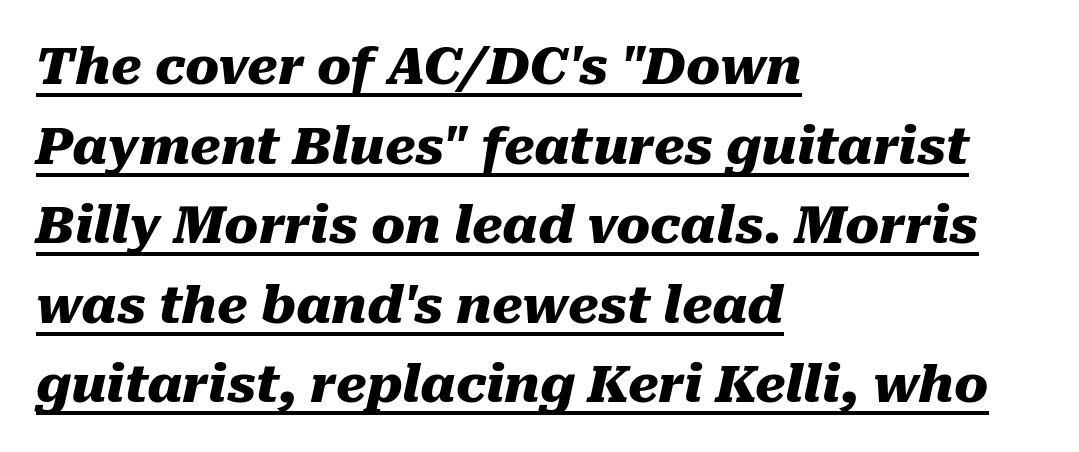
Q: Is the text bold? A: Yes.
Q: Is the text italic (slanted)? A: Yes, it leans right by about 10 degrees.
Q: Is the text underlined? A: Yes.
Q: How is the paragraph aligned? A: Left-aligned.
Q: Is the spacing between letters normal or unusually wide? A: Normal.
Q: Is the spacing between lines tight, normal or loose? A: Normal.
Q: Width (condensed, normal, or wide)? A: Normal.
Q: Stroke contrast? A: Medium.
Q: x-height? A: Medium.
Q: Monospaced? A: No.
